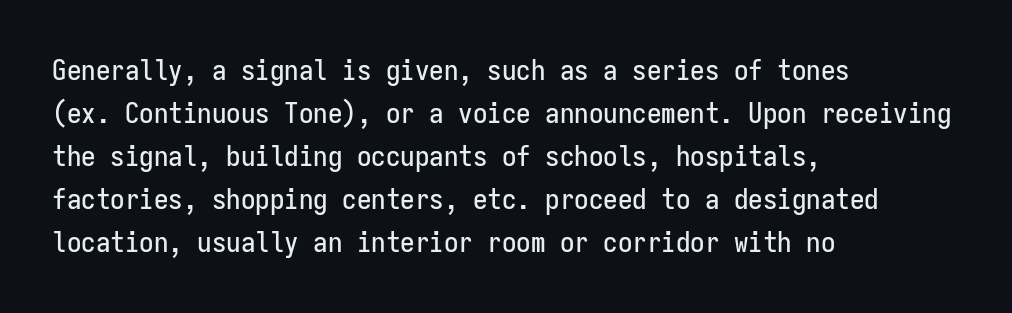
{"serif": "no", "italic": "no", "width": "condensed", "stroke_contrast": "low", "x_height": "medium", "monospaced": "yes", "underline": "no", "align": "left", "line_spacing": "normal", "line_spacing_ratio": 1.48, "letter_spacing": "normal", "letter_spacing_em": 0.0, "glyph_px": 29}
